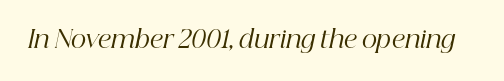
The image shows 24 px text type, italic (leaning right); set normal letter spacing, not underlined.
